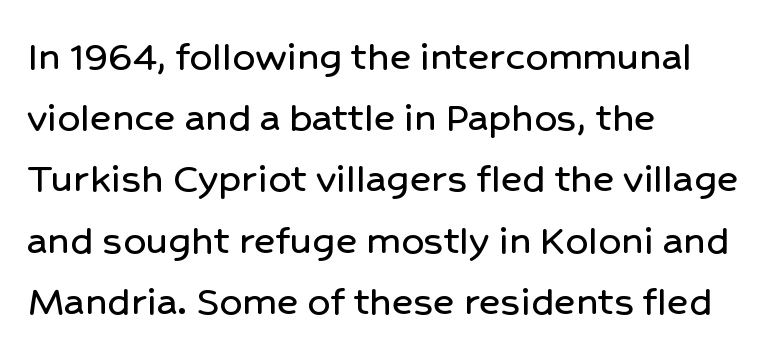
The tracking reads as untouched default to a designer's eye. A sans-serif font was chosen for this passage. Line spacing here is normal. The rag falls on the right side of this text block. The type sits square on the baseline with zero lean. The letters advance in unequal steps, a hallmark of proportional type.
